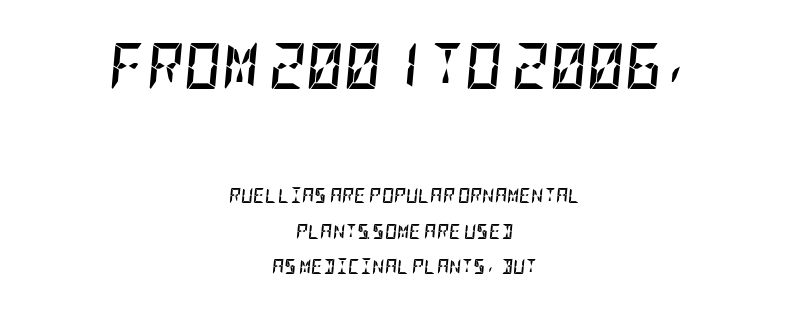
Character size in the leading block exceeds that of the trailing block. The compositor balanced each line on the midline. If you measured baseline to baseline, you'd find a long distance. Check under the words: just untouched page. The whole block is typeset with a tilt.
